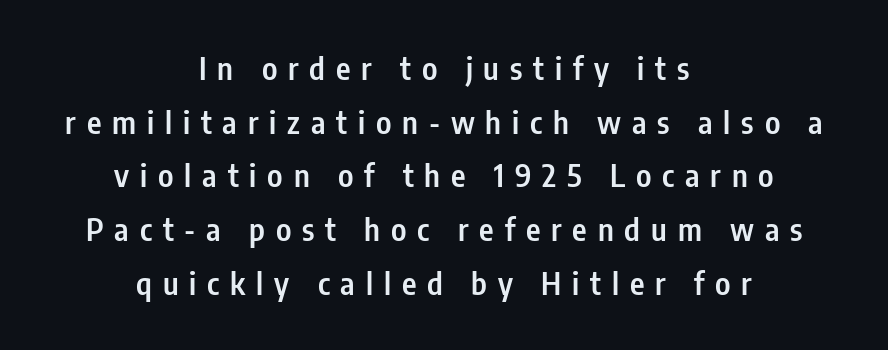
The image shows 31 px semibold, condensed sans-serif type, upright; set centered, line spacing 1.73x, unusually wide letter spacing (+0.35 em), not underlined; low stroke contrast and a medium x-height.
